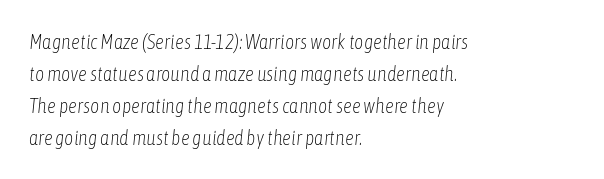
Think standard paragraph weight, or any step lighter than that. When letters slant like this, we call the style italic. Standard letterfit; no display-style spreading of the glyphs. In CSS terms this would be text-align: left. Students, observe: this is what conventionally led text looks like. Type without underlining.
